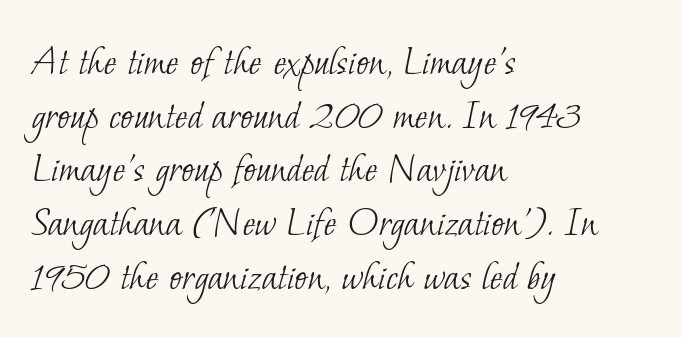
{"serif": "yes", "bold": "no", "weight": "light", "width": "normal", "stroke_contrast": "low", "x_height": "small", "monospaced": "no", "underline": "no", "align": "left", "line_spacing": "normal", "line_spacing_ratio": 1.25, "letter_spacing": "normal", "letter_spacing_em": 0.0, "glyph_px": 43}
